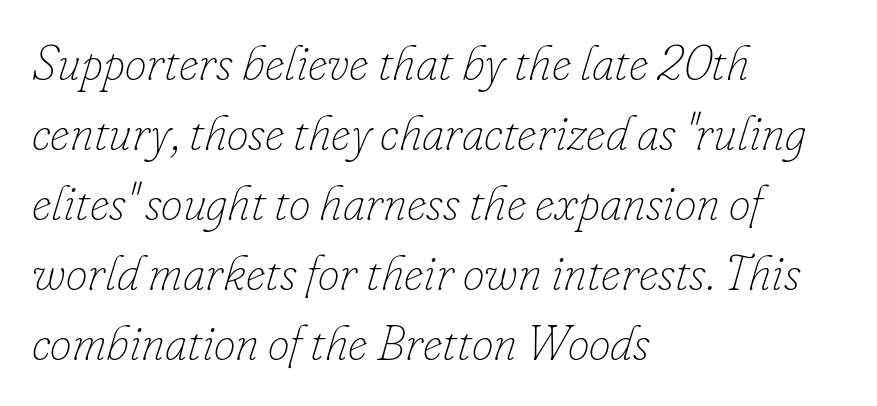
Reading down the column, the eye jumps a familiar distance to each next line. The rendering keeps characters at their native spacing. Stems here are at most as thick as an everyday book face. Plain, unruled lines of type. It's the slanting kind of type.
